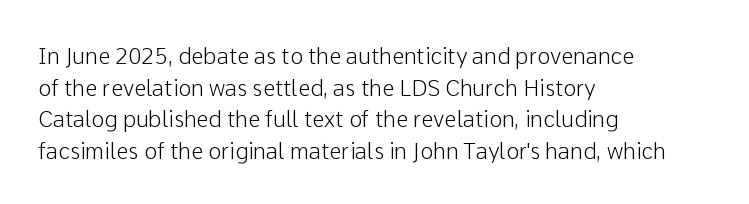
The image shows 22 px text type, upright; set left-aligned, normal line spacing (1.44x), normal letter spacing, not underlined.
